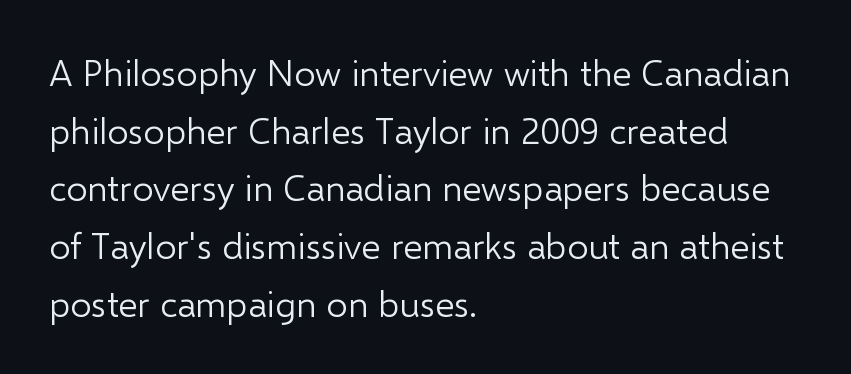
The setting favours the left margin, as ordinary paragraphs usually do. A typesetter would label this face a sans. Letters have the restrained weight of plain body copy at most. It's the straight-up-and-down kind of type. Words float on clear page, feet unadorned. What's the leading like? Ordinary, nothing unusual.
